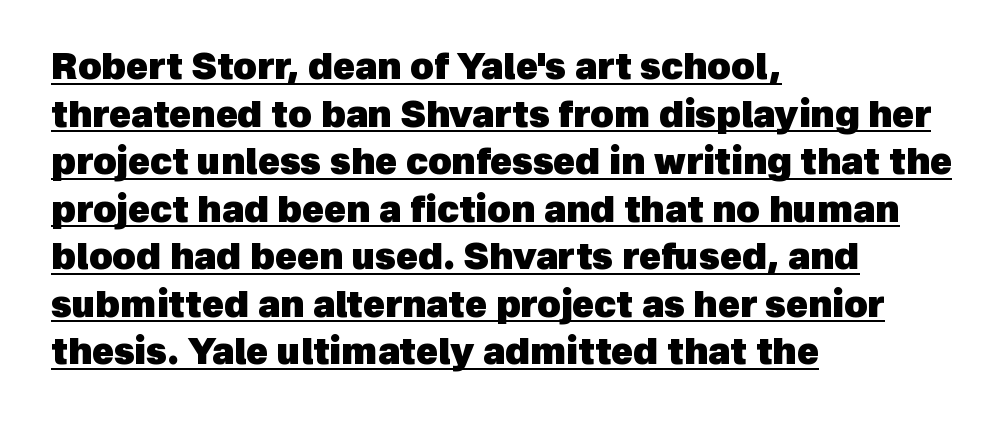
A full-strength bold gives these letters their thick strokes. Rows of type keep a routine distance in the vertical direction. Typographically, this falls in the sans-serif category. The specimen includes a rule beneath the text block's lines. Left-aligned paragraph, ragged on the right.
